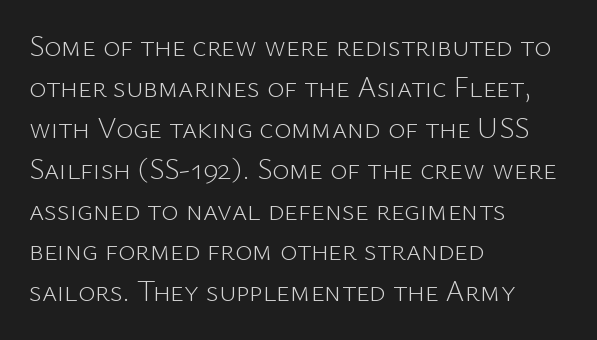
Q: Is the text bold? A: No.
Q: Is the text italic (slanted)? A: No, it is upright.
Q: Is the typeface a serif or a sans-serif typeface? A: Sans-serif.
Q: Is the text underlined? A: No.
Q: How is the paragraph aligned? A: Left-aligned.
Q: Is the spacing between letters normal or unusually wide? A: Normal.
Q: Is the spacing between lines tight, normal or loose? A: Normal.
Q: Width (condensed, normal, or wide)? A: Normal.
Q: Stroke contrast? A: Low.
Q: x-height? A: Medium.
Q: Monospaced? A: No.
